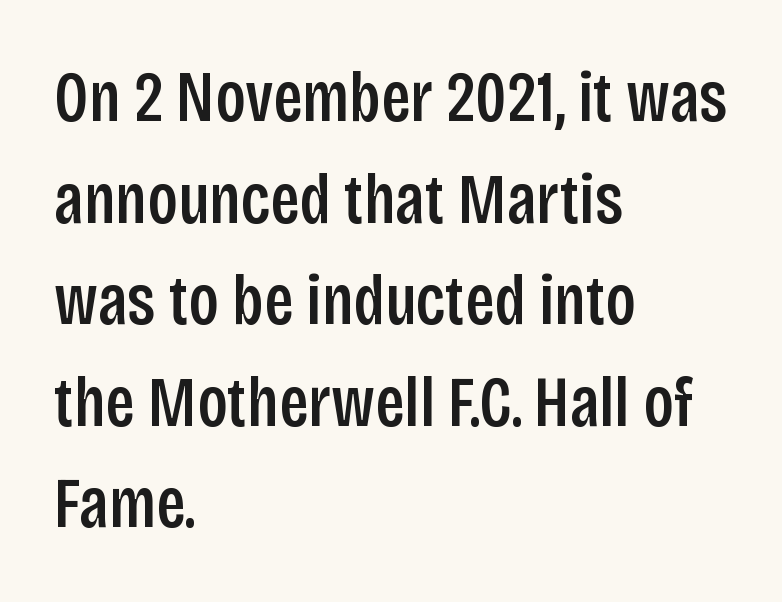
{"serif": "no", "italic": "no", "width": "condensed", "stroke_contrast": "low", "x_height": "large", "monospaced": "no", "underline": "no", "align": "left", "line_spacing": "normal", "line_spacing_ratio": 1.43, "letter_spacing": "normal", "letter_spacing_em": 0.0, "glyph_px": 71}
